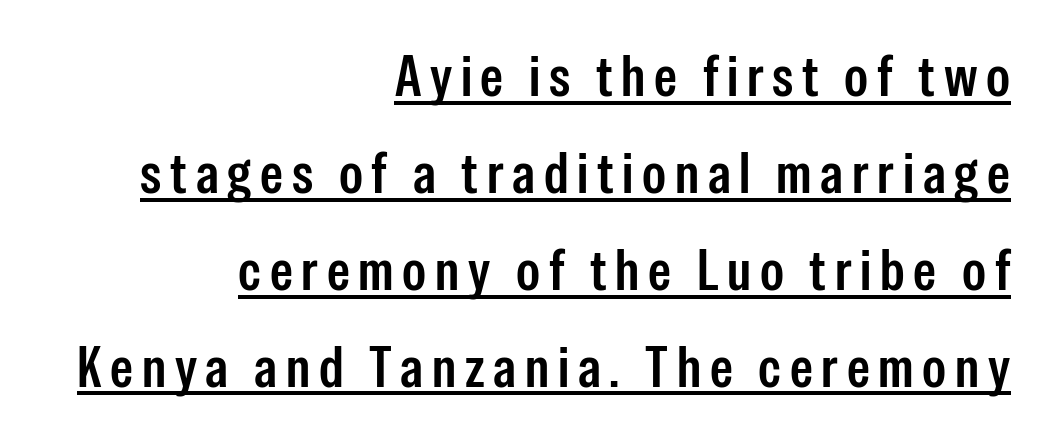
{"serif": "no", "italic": "no", "bold": "semi", "weight": "semibold", "width": "condensed", "stroke_contrast": "low", "x_height": "medium", "monospaced": "no", "underline": "yes", "align": "right", "line_spacing": "normal", "line_spacing_ratio": 1.67, "glyph_px": 58}
